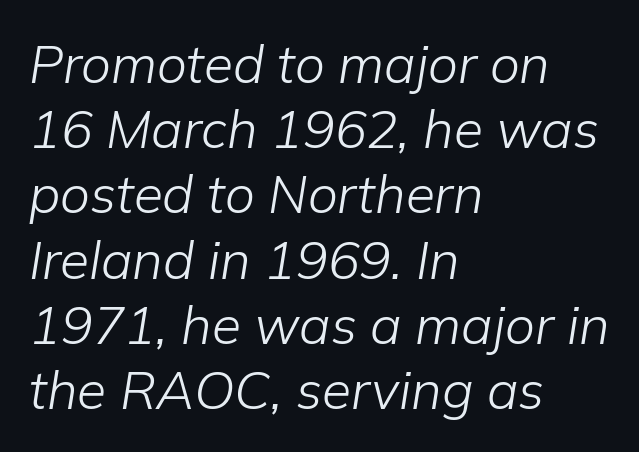
Ink coverage per letter is moderate at most. The rendering applies a slant to the glyphs. How are the letters spaced? Ordinarily, with no added tracking. All the whitespace from short lines collects on the right. The passage shown is not underscored anywhere.
